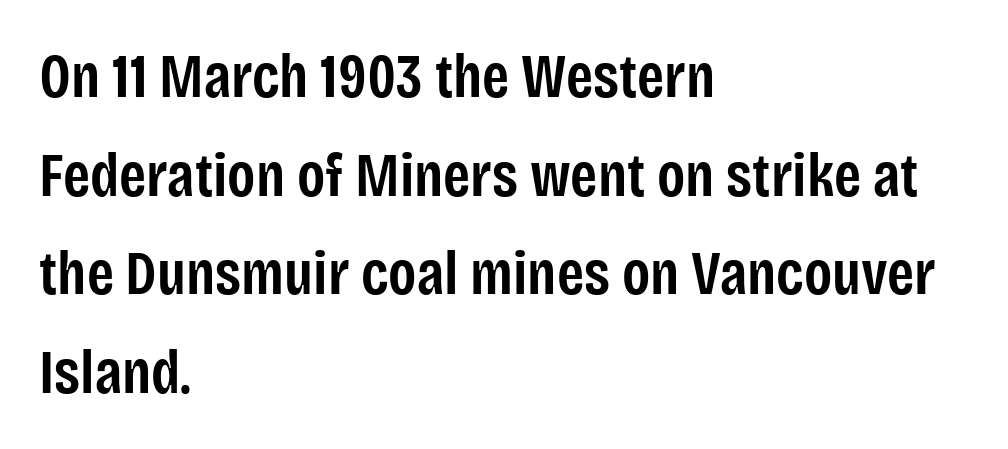
The image shows 62 px semibold, condensed sans-serif type, upright; set left-aligned, normal line spacing (1.59x), normal letter spacing, not underlined; low stroke contrast and a large x-height.
